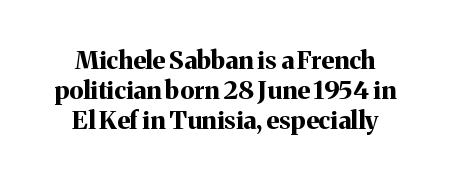
{"italic": "no", "bold": "yes", "underline": "no", "align": "center", "line_spacing_ratio": 1.21, "letter_spacing": "normal", "letter_spacing_em": 0.0, "glyph_px": 25}
